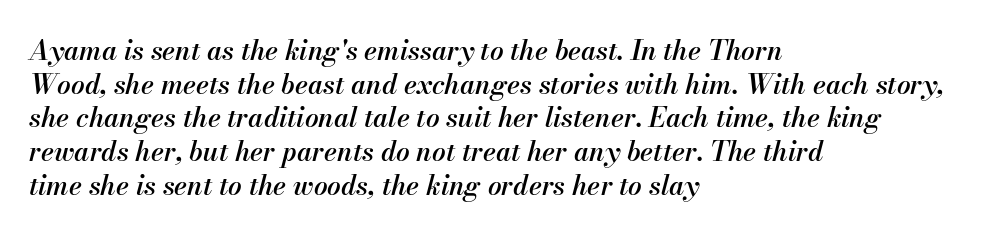
Q: Is the text bold? A: Semi-bold.
Q: Is the text italic (slanted)? A: Yes, it leans right by about 13 degrees.
Q: Is the text underlined? A: No.
Q: How is the paragraph aligned? A: Left-aligned.
Q: Is the spacing between letters normal or unusually wide? A: Normal.
Q: Is the spacing between lines tight, normal or loose? A: Normal.
